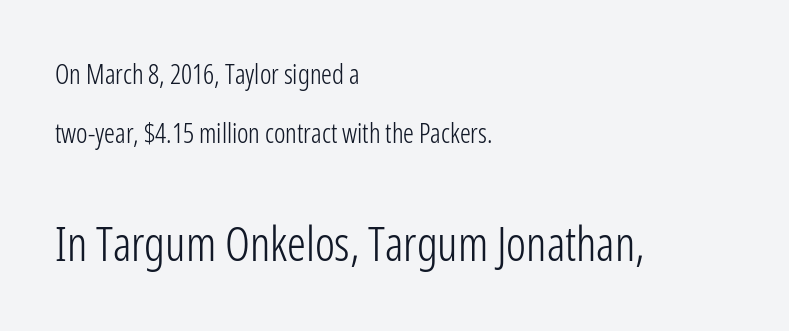
Q: Is the text bold? A: No.
Q: Is the text italic (slanted)? A: No, it is upright.
Q: Is the typeface a serif or a sans-serif typeface? A: Sans-serif.
Q: Is the text underlined? A: No.
Q: How is the paragraph aligned? A: Left-aligned.
Q: Is the spacing between letters normal or unusually wide? A: Normal.
Q: Is the spacing between lines tight, normal or loose? A: Loose.
Q: Which block of text is set in a larger size, the first (top) or the second (bottom)? A: The second (bottom) one.
Q: Width (condensed, normal, or wide)? A: Condensed.
Q: Stroke contrast? A: Low.
Q: x-height? A: Medium.
Q: Monospaced? A: No.
